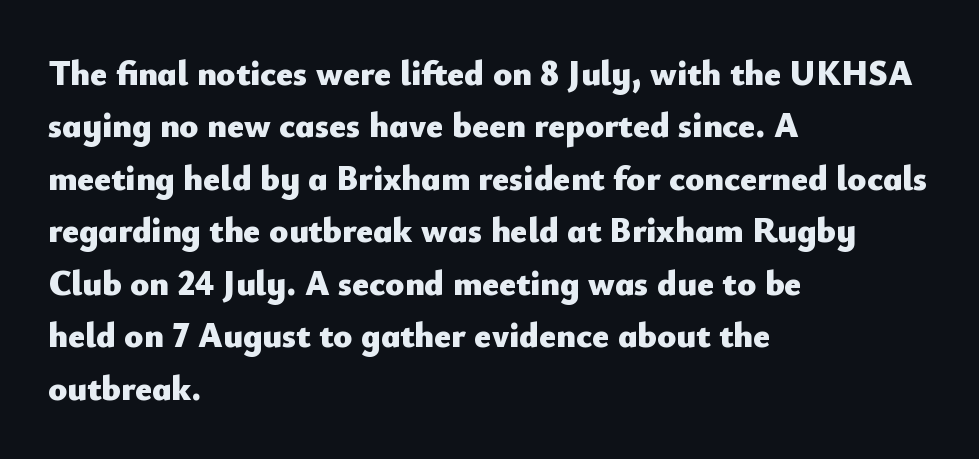
The image shows 35 px heavy sans-serif type, upright; set left-aligned, normal line spacing (1.5x), normal letter spacing, not underlined; low stroke contrast and a small x-height.
